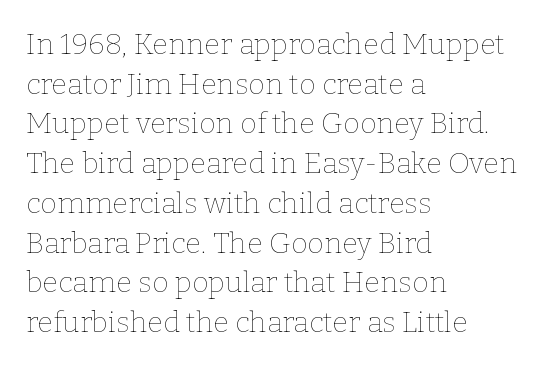
{"italic": "no", "bold": "no", "weight": "thin", "width": "normal", "stroke_contrast": "low", "x_height": "medium", "monospaced": "no", "underline": "no", "align": "left", "line_spacing": "normal", "line_spacing_ratio": 1.37, "letter_spacing": "normal", "letter_spacing_em": 0.0, "glyph_px": 29}
